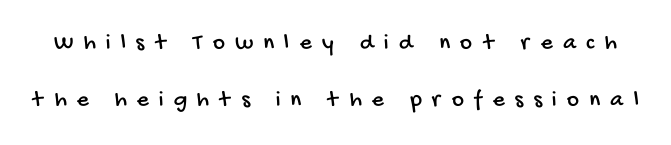
Summary of vertical rhythm: relaxed, with wide interline spacing. The line texture is sparse and dotted thanks to wide tracking. The space beneath each line is pristine and unruled.
